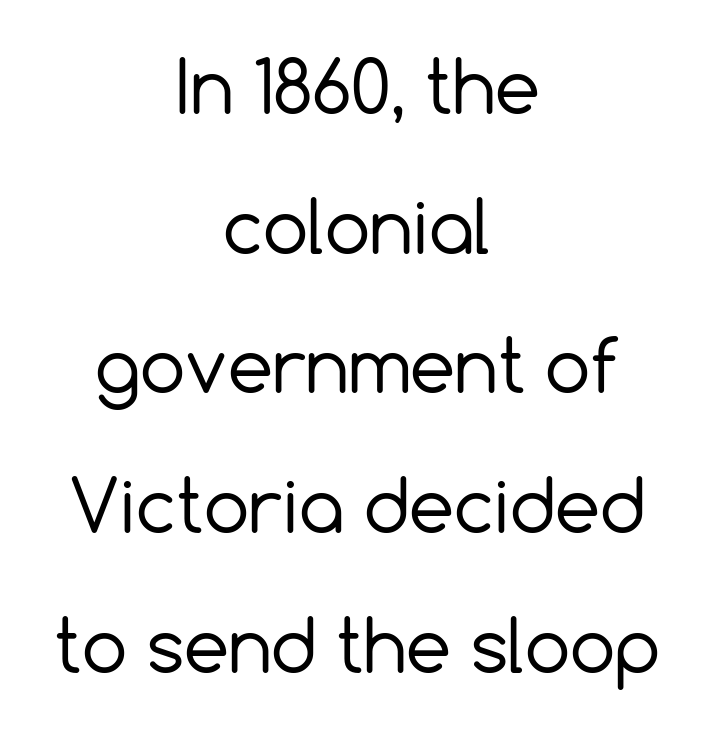
Q: Is the text bold? A: No.
Q: Is the text italic (slanted)? A: No, it is upright.
Q: Is the typeface a serif or a sans-serif typeface? A: Sans-serif.
Q: Is the text underlined? A: No.
Q: How is the paragraph aligned? A: Centered.
Q: Is the spacing between letters normal or unusually wide? A: Normal.
Q: Is the spacing between lines tight, normal or loose? A: Loose.
Q: Width (condensed, normal, or wide)? A: Normal.
Q: x-height? A: Medium.
Q: Monospaced? A: No.
